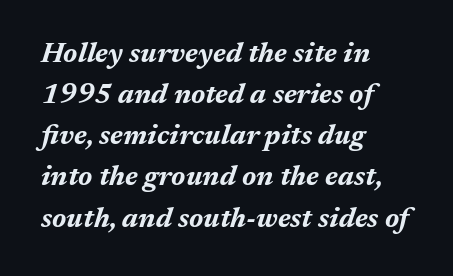
Layout note: lines flush left. Tall strokes in this sample are angled rather than plumb. Regarding leading, the lines here are spaced in the standard way. Letters rest on an invisible, unmarked baseline. Is the letter spacing exaggerated? No — it looks like the ordinary default.
